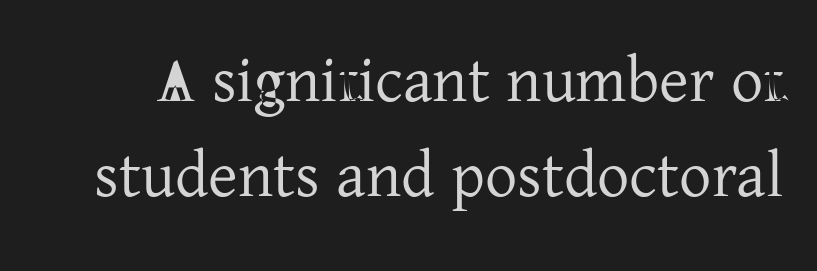
Q: Is the text bold? A: No.
Q: Is the text italic (slanted)? A: No, it is upright.
Q: Is the typeface a serif or a sans-serif typeface? A: Serif.
Q: Is the text underlined? A: No.
Q: Is the spacing between letters normal or unusually wide? A: Normal.
Q: Is the spacing between lines tight, normal or loose? A: Normal.
Q: Width (condensed, normal, or wide)? A: Normal.
Q: Stroke contrast? A: Low.
Q: x-height? A: Medium.
Q: Monospaced? A: No.
